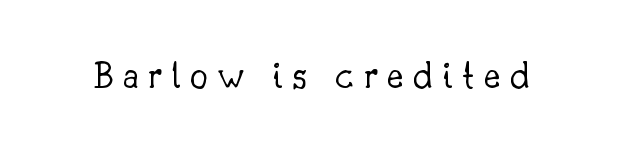
The image shows 41 px light type, upright; set unusually wide letter spacing (+0.22 em), not underlined; low stroke contrast and a small x-height.
